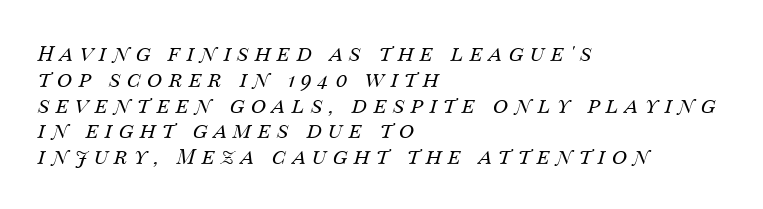
The tracking reads as deliberately expanded to a designer's eye. In terms of posture, this sample is oblique. Each row of text sits above clean, open space. Stroke thickness stays within the range of a standard reading face or lighter. Each line starts at the same left margin while the right side varies.
